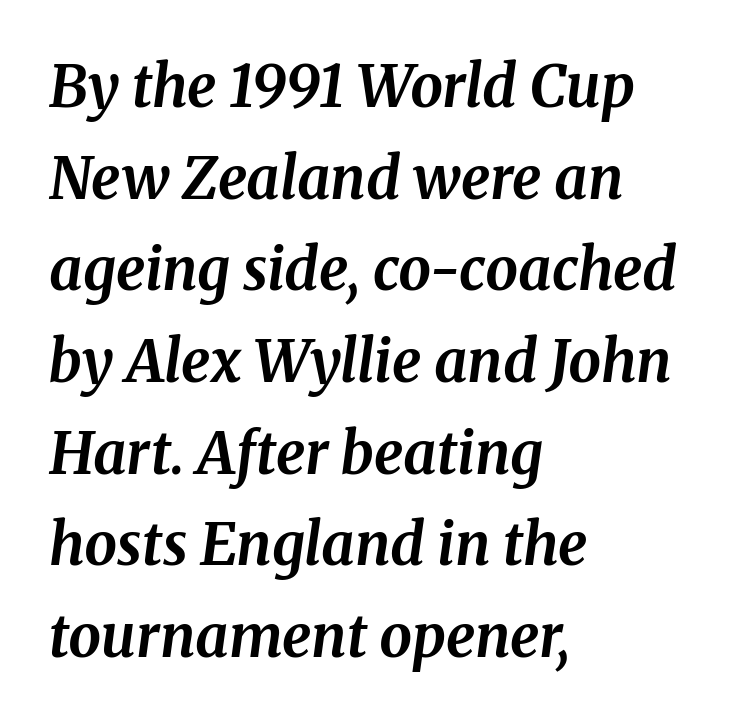
Q: Is the text bold? A: Yes.
Q: Is the text italic (slanted)? A: Yes, it leans right by about 8 degrees.
Q: Is the typeface a serif or a sans-serif typeface? A: Serif.
Q: Is the text underlined? A: No.
Q: How is the paragraph aligned? A: Left-aligned.
Q: Is the spacing between letters normal or unusually wide? A: Normal.
Q: Is the spacing between lines tight, normal or loose? A: Normal.
Q: Width (condensed, normal, or wide)? A: Normal.
Q: Stroke contrast? A: Medium.
Q: x-height? A: Medium.
Q: Monospaced? A: No.
